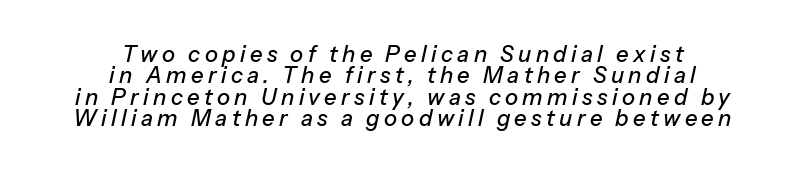
The image shows 22 px text type, italic (leaning right); set centered, tight line spacing (0.97x), unusually wide letter spacing (+0.2 em), not underlined.
